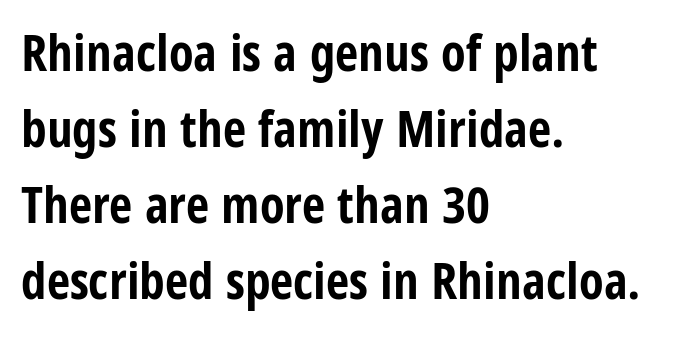
Q: Is the text bold? A: Yes.
Q: Is the text italic (slanted)? A: No, it is upright.
Q: Is the typeface a serif or a sans-serif typeface? A: Sans-serif.
Q: Is the text underlined? A: No.
Q: How is the paragraph aligned? A: Left-aligned.
Q: Is the spacing between letters normal or unusually wide? A: Normal.
Q: Is the spacing between lines tight, normal or loose? A: Normal.
Q: Width (condensed, normal, or wide)? A: Condensed.
Q: Stroke contrast? A: Low.
Q: x-height? A: Large.
Q: Monospaced? A: No.
